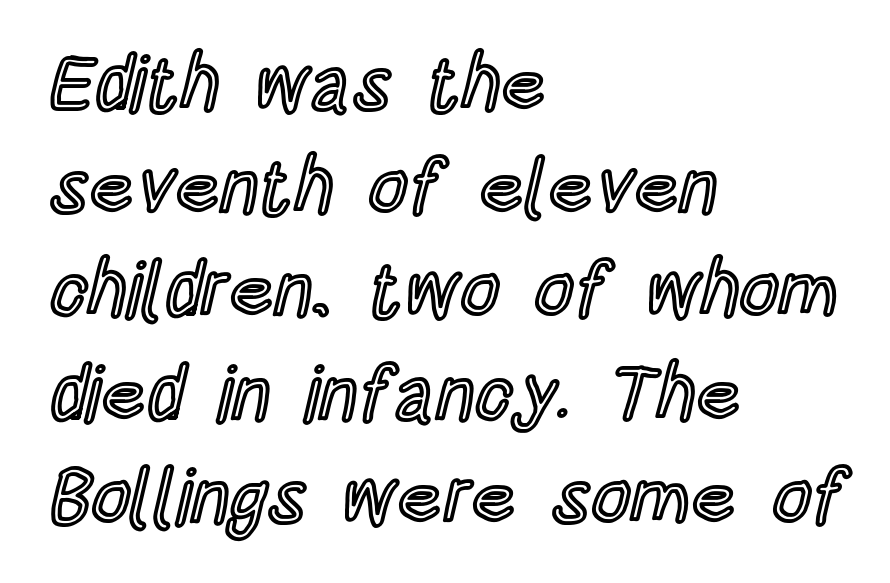
The image shows 77 px condensed type; set left-aligned, normal line spacing (1.34x), normal letter spacing, not underlined; a large x-height.
